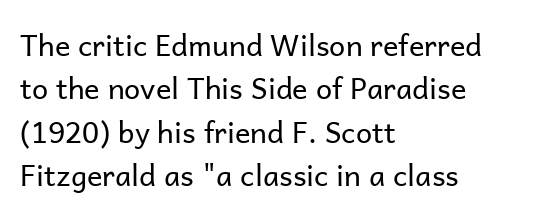
Descender tails drop into unmarked territory. This sample uses an upright cut, with every glyph sitting square on the baseline. These lines keep a tight, regular rhythm from letter to letter. Left-aligned paragraph, ragged on the right. These glyphs show unthickened strokes, regular width or finer. Check where the strokes stop: nothing finishes them off — pure sans.
